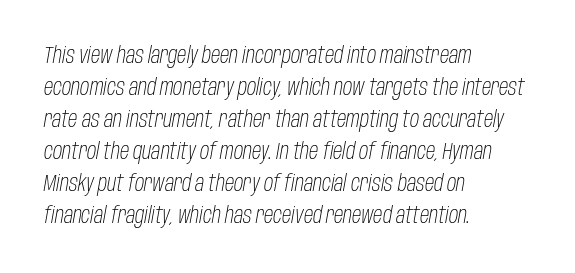
Heaviness? Minimal to ordinary, like unemphasized prose. Each line starts at the same left margin while the right side varies. The letters sit at their default tracking, neither squeezed nor spread. This rendering features lettering with no underline. The passage shown stacks its lines at a standard gap.
